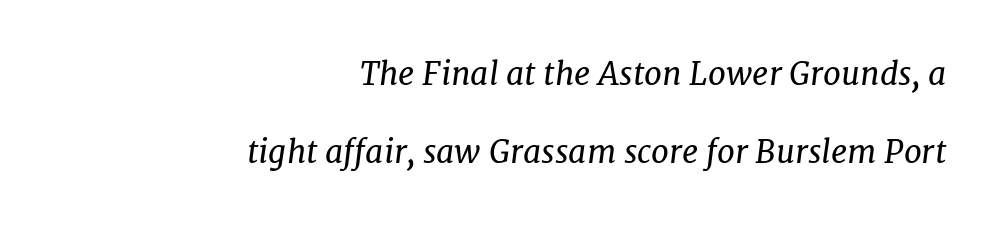
The passage shown is not bold in any degree. Notice how the stems are inclined rather than vertical — that's the hallmark of italics. Looks like regular typesetting: each glyph gets only the width it needs. This sample uses plain, unmodified letter spacing. This block would shrink considerably if given ordinary leading; it's expanded now.
